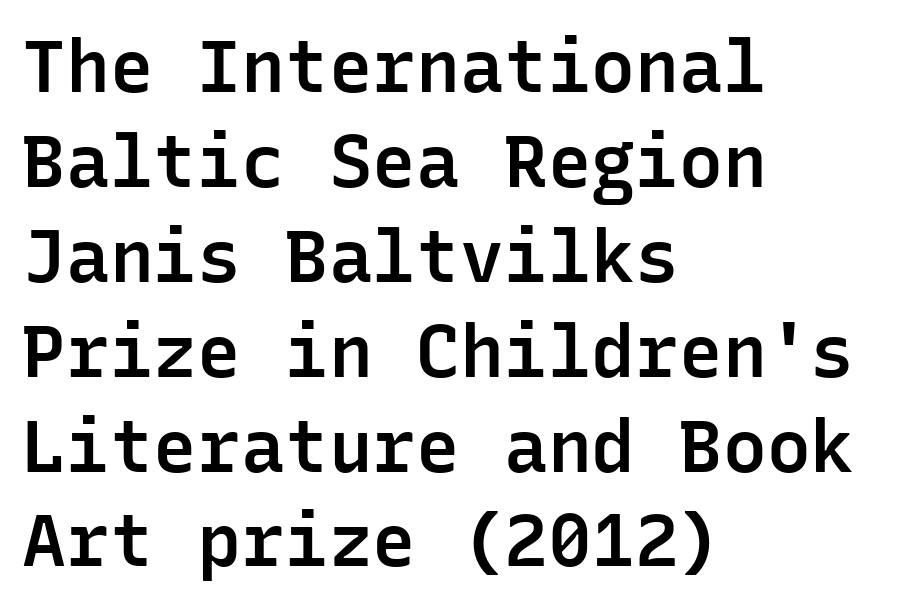
Q: Is the text bold? A: Semi-bold.
Q: Is the text italic (slanted)? A: No, it is upright.
Q: Is the typeface a serif or a sans-serif typeface? A: Sans-serif.
Q: Is the text underlined? A: No.
Q: How is the paragraph aligned? A: Left-aligned.
Q: Is the spacing between letters normal or unusually wide? A: Normal.
Q: Is the spacing between lines tight, normal or loose? A: Normal.
Q: Width (condensed, normal, or wide)? A: Normal.
Q: Stroke contrast? A: Low.
Q: x-height? A: Medium.
Q: Monospaced? A: Yes.
